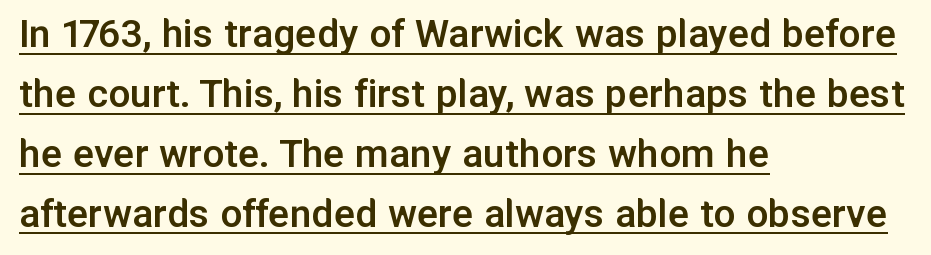
The image shows 44 px semibold sans-serif type, upright; set left-aligned, normal line spacing (1.36x), normal letter spacing, underlined; low stroke contrast and a medium x-height.
